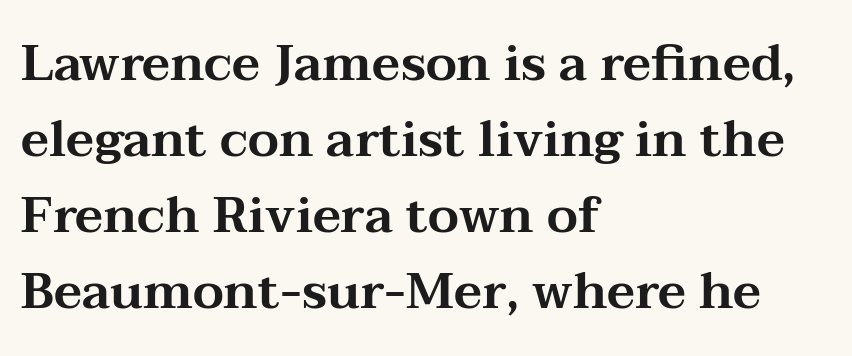
Inter-character spacing is left at the font's built-in metrics. Notice how the passage keeps a crisp vertical edge on the left only. The words here are not underlined. Vertical strokes here are truly vertical. Notice how descenders clear the ascenders below comfortably — that's standard leading. Here the designer chose a conventional face with non-uniform glyph widths.
